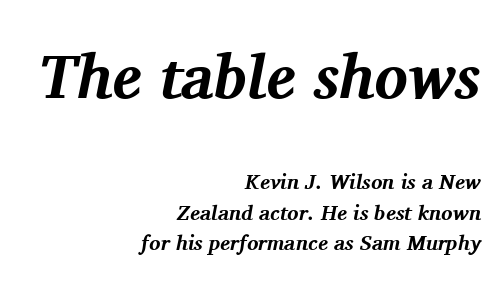
Q: Is the text bold? A: Yes.
Q: Is the text italic (slanted)? A: Yes, it leans right by about 11 degrees.
Q: Is the typeface a serif or a sans-serif typeface? A: Serif.
Q: Is the text underlined? A: No.
Q: How is the paragraph aligned? A: Right-aligned.
Q: Is the spacing between letters normal or unusually wide? A: Normal.
Q: Is the spacing between lines tight, normal or loose? A: Normal.
Q: Which block of text is set in a larger size, the first (top) or the second (bottom)? A: The first (top) one.
Q: Width (condensed, normal, or wide)? A: Normal.
Q: Stroke contrast? A: Medium.
Q: x-height? A: Medium.
Q: Monospaced? A: No.
